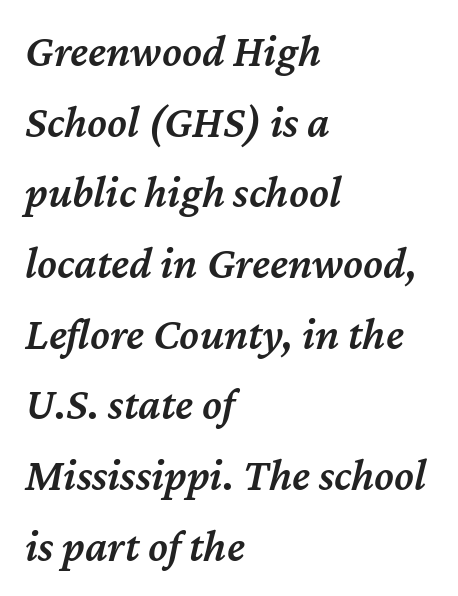
The image shows 45 px semibold type, italic (leaning right); set left-aligned, normal line spacing (1.57x), normal letter spacing, not underlined; medium stroke contrast and a medium x-height.
